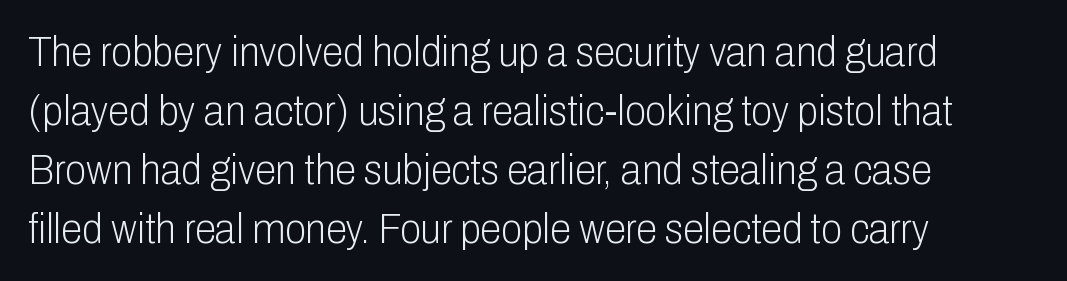
The image shows 43 px light, condensed sans-serif type, upright; set left-aligned, normal line spacing (1.37x), normal letter spacing, not underlined; low stroke contrast and a medium x-height.
